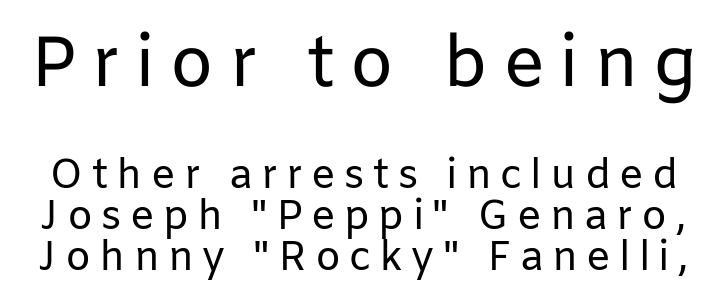
{"serif": "no", "italic": "no", "bold": "no", "weight": "regular", "width": "normal", "stroke_contrast": "low", "x_height": "medium", "monospaced": "no", "underline": "no", "line_spacing": "tight", "line_spacing_ratio": 1.01, "letter_spacing": "wide", "letter_spacing_em": 0.2, "larger_block": "first", "size_ratio": 1.73, "glyph_px": 71}
